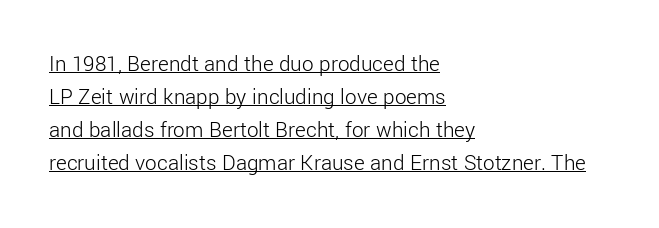
Every character sits straight up, as roman type does. Notice how descenders clear the ascenders below comfortably — that's standard leading. Inter-character spacing is left at the font's built-in metrics. Stems and bowls with no extra thickness — not bold.
